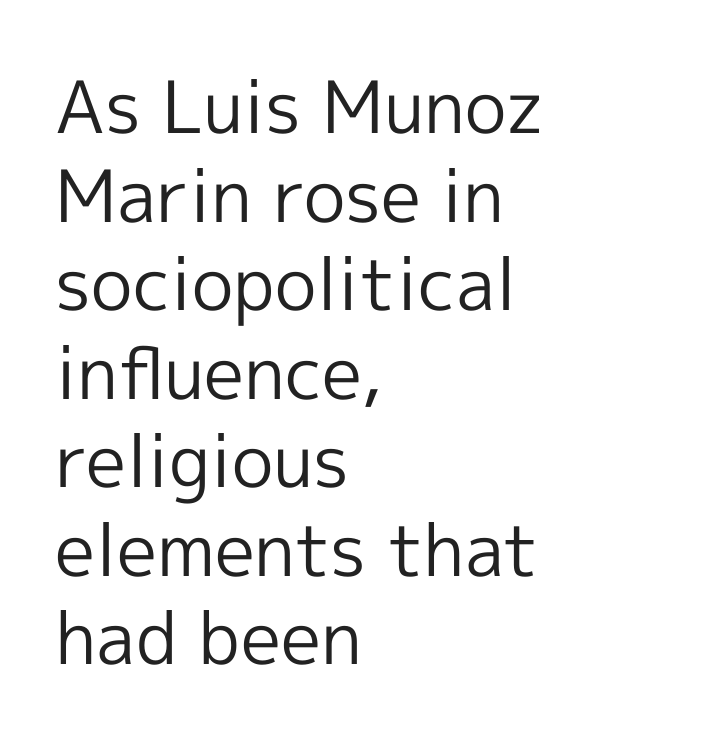
The image shows 72 px regular-weight sans-serif type, upright; set left-aligned, line spacing 1.23x, normal letter spacing, not underlined; a medium x-height.
